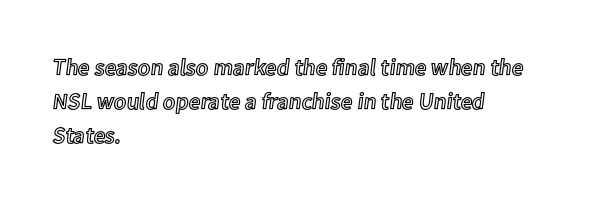
Clear beneath every line of the passage. Notice how descenders clear the ascenders below comfortably — that's standard leading. In terms of letterspacing, this is plain default setting. The lines in this sample share a left origin and differ only in where they stop.
